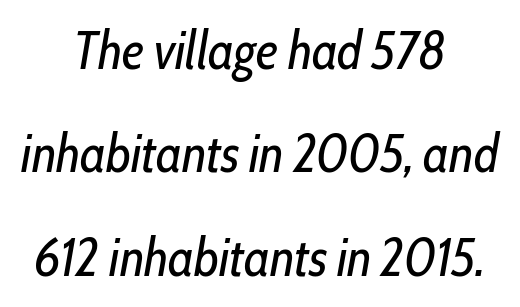
The image shows 53 px regular-weight, condensed type, italic (leaning right); set centered, loose line spacing (1.95x), normal letter spacing, not underlined; low stroke contrast and a medium x-height.
